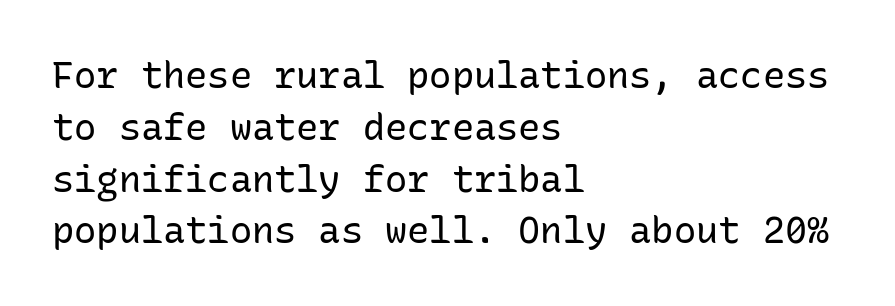
{"serif": "no", "italic": "no", "bold": "no", "weight": "regular", "width": "normal", "stroke_contrast": "low", "x_height": "medium", "monospaced": "yes", "underline": "no", "align": "left", "line_spacing": "normal", "line_spacing_ratio": 1.4, "letter_spacing": "normal", "letter_spacing_em": 0.0, "glyph_px": 37}
